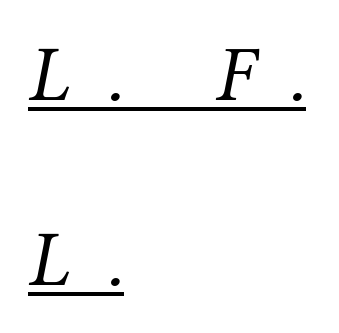
Casual observation: everything's shoved over to the left. The weight would be labelled regular, book, light, or lighter still. This is oblique type, the kind used for emphasis or titles. Look at the bottom of the vertical strokes: they flare into serifs here.
